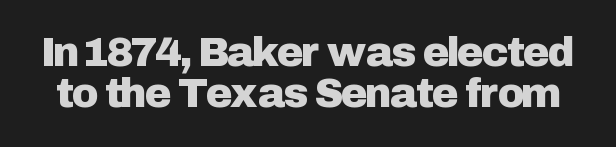
The image shows 41 px sans-serif type, upright; set tight line spacing (1.01x), normal letter spacing, not underlined; low stroke contrast and a medium x-height.
